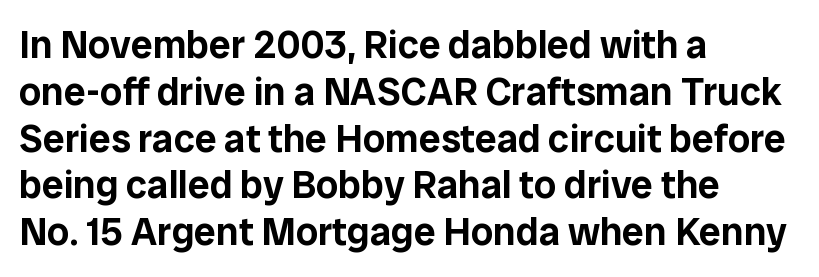
{"serif": "no", "italic": "no", "width": "normal", "stroke_contrast": "low", "x_height": "medium", "monospaced": "no", "underline": "no", "align": "left", "line_spacing_ratio": 1.2, "letter_spacing": "normal", "letter_spacing_em": 0.0, "glyph_px": 39}
